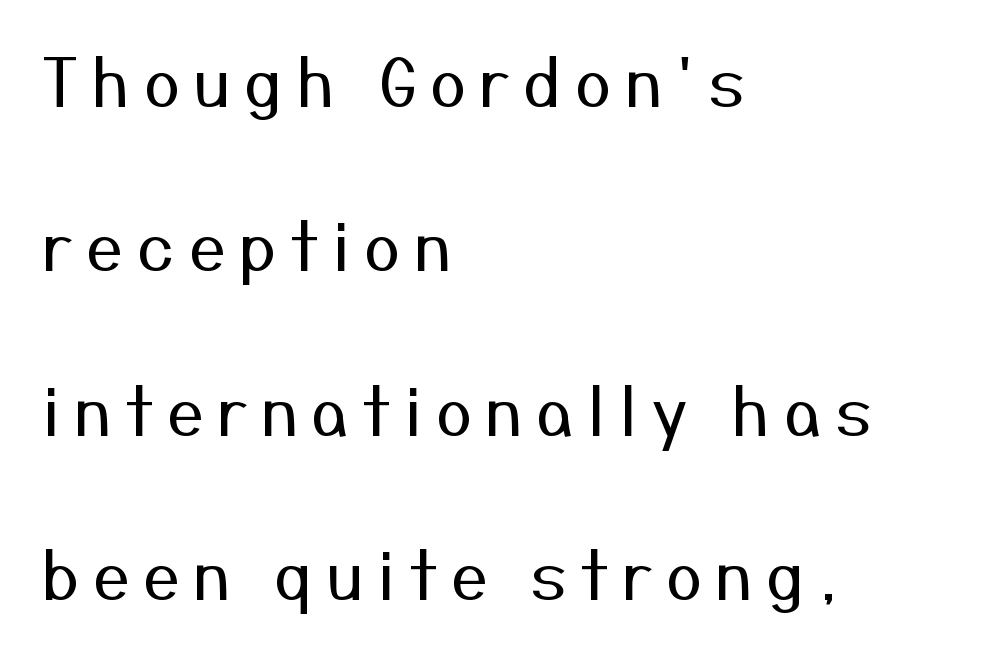
Vertical strokes here are truly vertical. Leading: increased. Stroke terminals: plain, sans-serif. A bare baseline throughout the passage. Compared with a centered layout, this one pins lines to the left instead. This rendering widens character spacing well past its baseline value.
